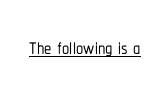
Q: Is the text italic (slanted)? A: No, it is upright.
Q: Is the typeface a serif or a sans-serif typeface? A: Sans-serif.
Q: Is the text underlined? A: Yes.
Q: Is the spacing between letters normal or unusually wide? A: Normal.
Q: Width (condensed, normal, or wide)? A: Condensed.
Q: Stroke contrast? A: Low.
Q: x-height? A: Medium.
Q: Monospaced? A: No.
